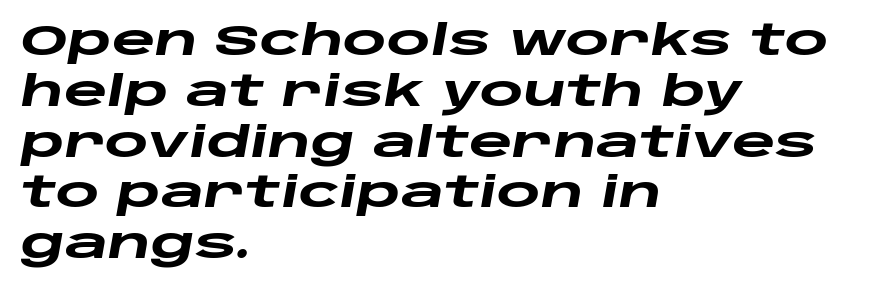
The image shows 42 px heavy, wide type, italic (leaning right); set left-aligned, line spacing 1.21x, normal letter spacing, not underlined; low stroke contrast and a large x-height.
